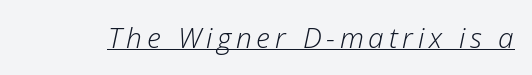
The letters are slanted; this is an italic face. The cut favours lightness, reaching ordinary text weight at its darkest. The letters advance in unequal steps, a hallmark of proportional type. Looks like someone drew a line under every word here.
